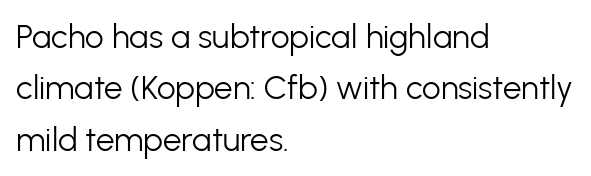
{"serif": "no", "italic": "no", "bold": "no", "weight": "light", "width": "normal", "stroke_contrast": "low", "x_height": "medium", "monospaced": "no", "underline": "no", "align": "left", "line_spacing": "normal", "line_spacing_ratio": 1.56, "letter_spacing": "normal", "letter_spacing_em": 0.0, "glyph_px": 33}
